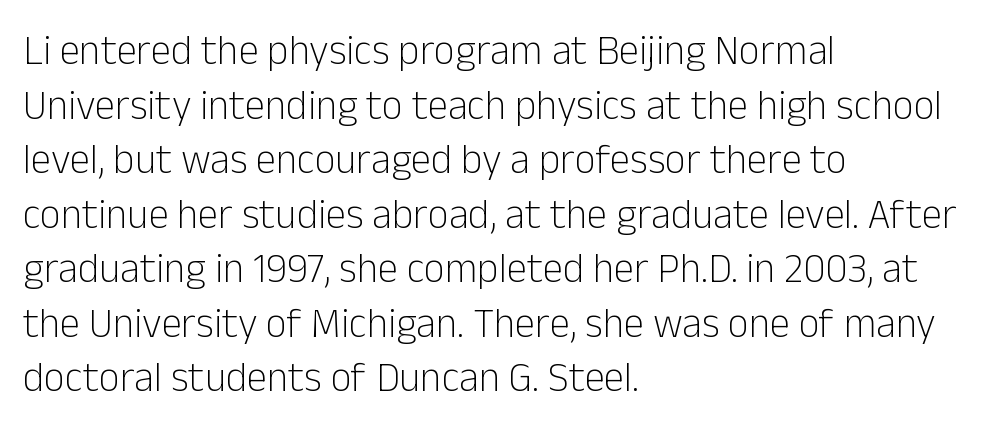
Q: Is the text bold? A: No.
Q: Is the text italic (slanted)? A: No, it is upright.
Q: Is the typeface a serif or a sans-serif typeface? A: Sans-serif.
Q: Is the text underlined? A: No.
Q: How is the paragraph aligned? A: Left-aligned.
Q: Is the spacing between letters normal or unusually wide? A: Normal.
Q: Is the spacing between lines tight, normal or loose? A: Normal.
Q: Width (condensed, normal, or wide)? A: Normal.
Q: Stroke contrast? A: Low.
Q: x-height? A: Medium.
Q: Monospaced? A: No.
